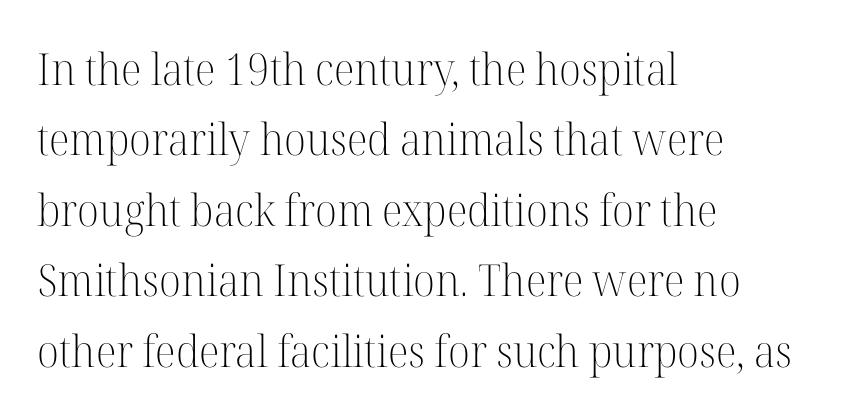
{"serif": "yes", "italic": "no", "bold": "no", "weight": "light", "width": "normal", "stroke_contrast": "high", "x_height": "medium", "monospaced": "no", "underline": "no", "align": "left", "line_spacing": "normal", "line_spacing_ratio": 1.6, "letter_spacing": "normal", "letter_spacing_em": 0.0, "glyph_px": 44}
